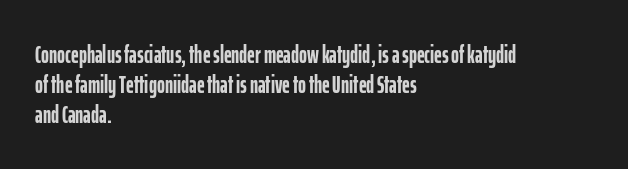
The characters look thick and weighty, a clear bold. Rows of type keep a routine distance in the vertical direction. Each word holds together tightly as a unit, with standard inter-letter gaps. Does the copy run flush right? No — it runs flush left. Beneath every word, the page is bare.
